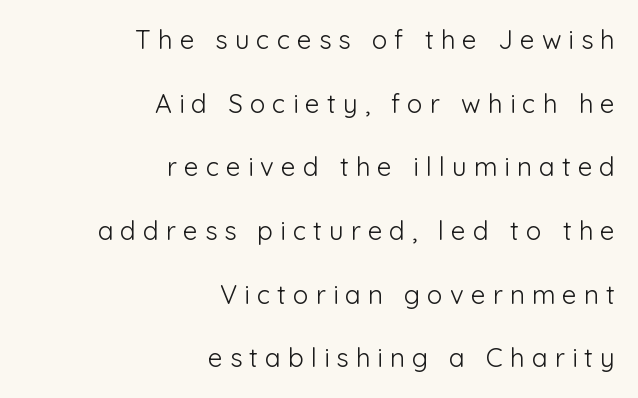
Display-style spreading of the glyphs; the letterfit is very open. Posture: upright roman. The passage is arranged like a letterhead date or caption credit — flush right. Weight: regular or lighter. A typesetter would call this leading open, well beyond the default. Only glyphs here, with clear space below each row.
